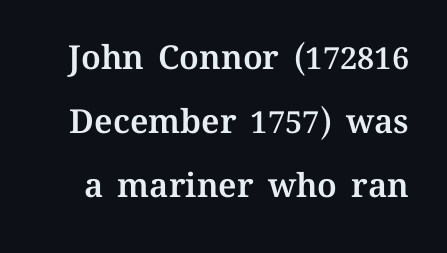
{"italic": "no", "width": "normal", "stroke_contrast": "medium", "x_height": "medium", "monospaced": "no", "underline": "no", "line_spacing": "loose", "line_spacing_ratio": 1.94, "letter_spacing": "normal", "letter_spacing_em": 0.0, "glyph_px": 33}
